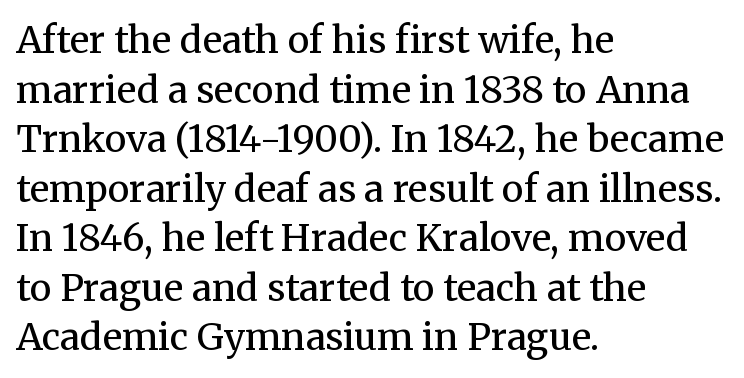
The image shows 37 px regular-weight serif type, upright; set left-aligned, normal line spacing (1.34x), normal letter spacing, not underlined; medium stroke contrast and a medium x-height.
